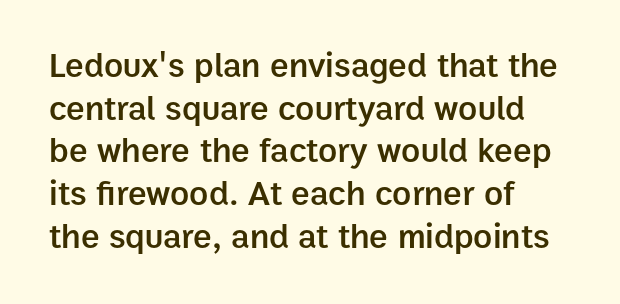
{"serif": "no", "italic": "no", "bold": "semi", "weight": "semibold", "width": "normal", "stroke_contrast": "low", "x_height": "medium", "monospaced": "no", "underline": "no", "align": "left", "line_spacing_ratio": 1.22, "letter_spacing": "normal", "letter_spacing_em": 0.0, "glyph_px": 35}
